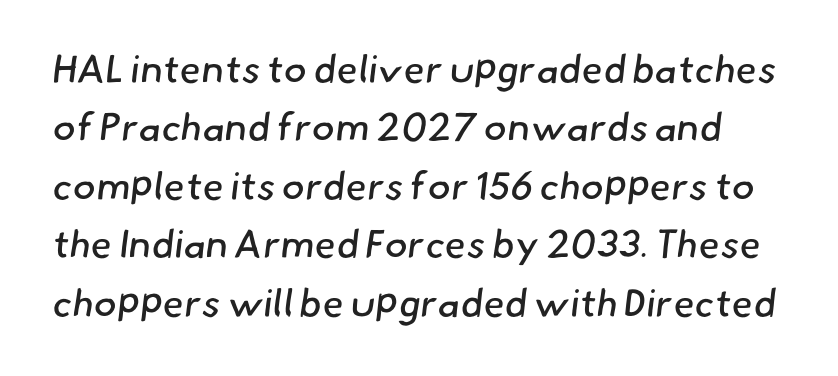
The image shows 39 px regular-weight sans-serif type; set normal line spacing (1.5x), normal letter spacing, not underlined; low stroke contrast and a small x-height.
